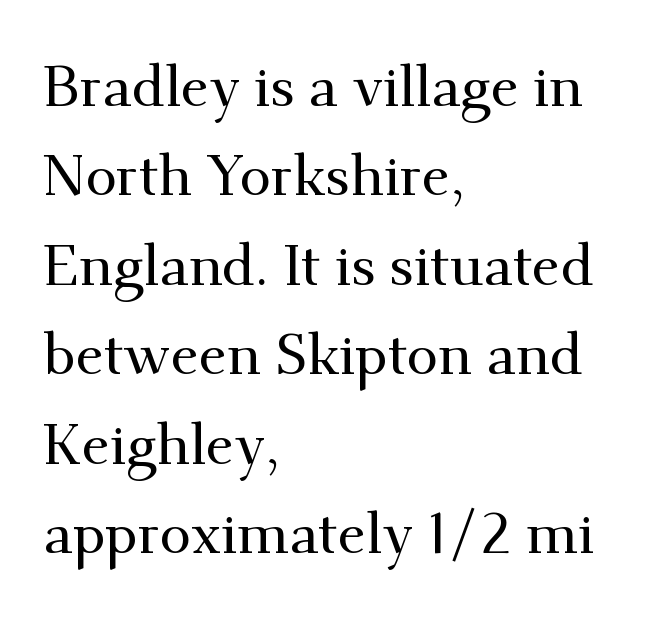
{"serif": "yes", "italic": "no", "width": "normal", "stroke_contrast": "medium", "x_height": "small", "monospaced": "no", "underline": "no", "align": "left", "line_spacing": "normal", "line_spacing_ratio": 1.57, "letter_spacing": "normal", "letter_spacing_em": 0.0, "glyph_px": 57}
